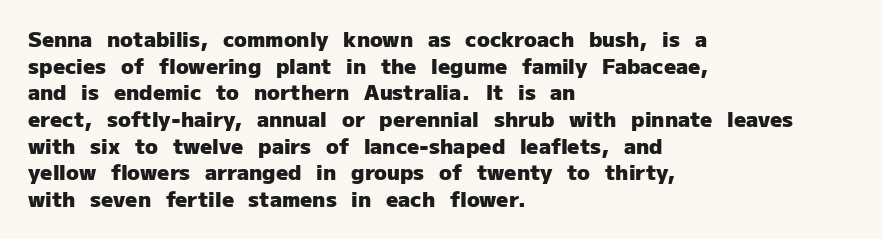
The image shows 21 px bold type, upright; set left-aligned, normal line spacing (1.27x), normal letter spacing, not underlined.
